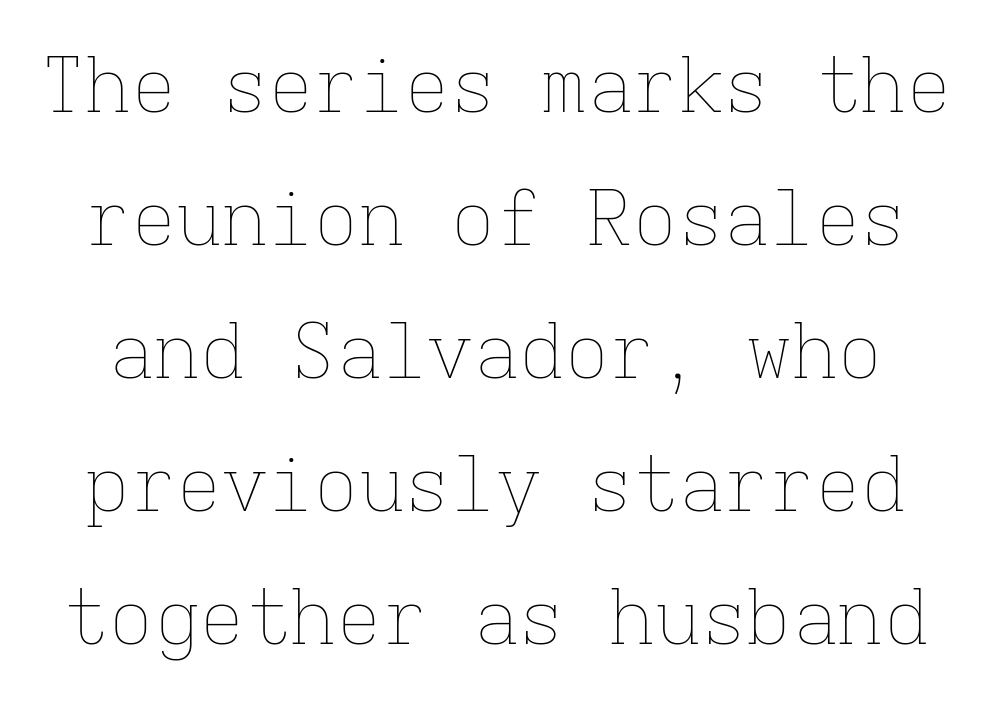
{"italic": "no", "bold": "no", "weight": "thin", "width": "normal", "stroke_contrast": "low", "x_height": "medium", "monospaced": "yes", "underline": "no", "line_spacing_ratio": 1.75, "letter_spacing": "normal", "letter_spacing_em": 0.0, "glyph_px": 76}
